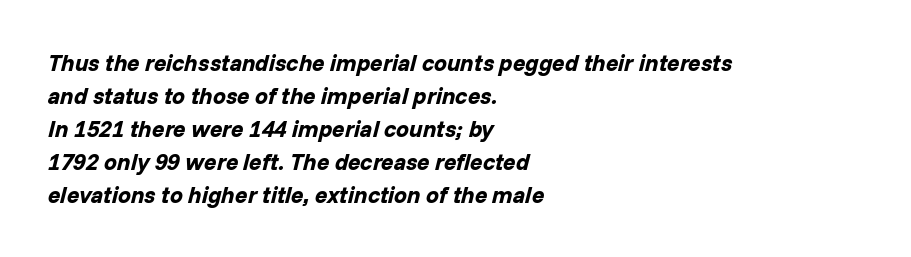
The setting favours the left margin, as ordinary paragraphs usually do. These lines carry a lot of weight — the face is fully bold. If you measured baseline to baseline, you'd find a middling distance. Anything drawn beneath the words? Only blank space. Italic: yes, the glyphs are oblique. How are the letters spaced? Ordinarily, with no added tracking.
